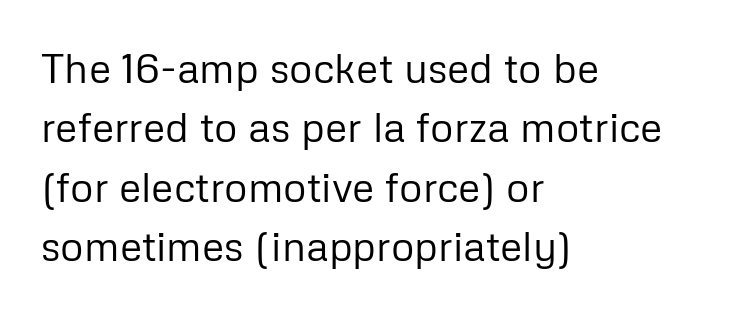
Default kerning and tracking; the words read as compact shapes. The rows are spaced the way most documents space them. The strip under each line holds only bare page. The passage shown is typed in a proportional face where columns would drift.
